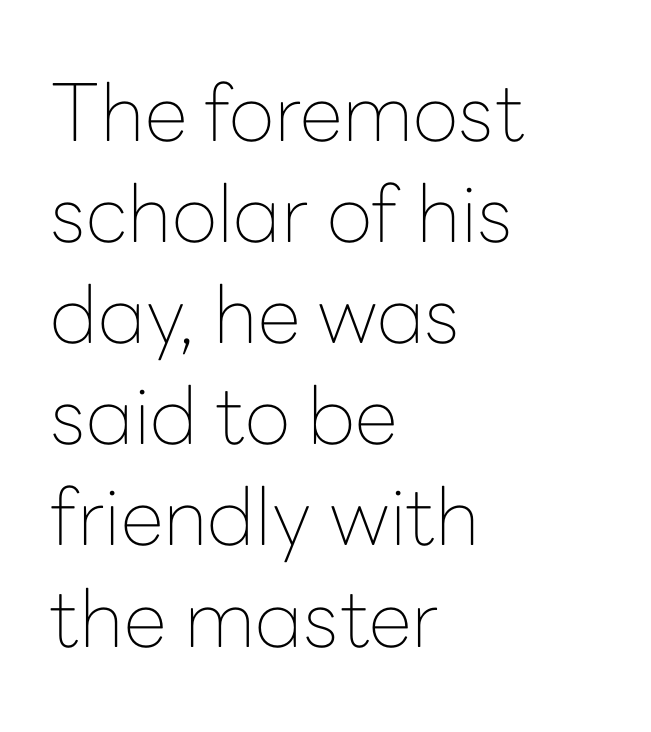
The image shows 79 px thin sans-serif type, upright; set left-aligned, normal line spacing (1.28x), normal letter spacing, not underlined; low stroke contrast and a medium x-height.
